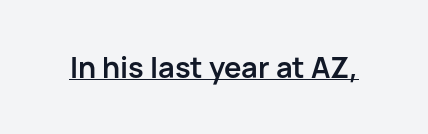
This sample uses a sans-serif face. Look at the stroke-to-counter ratio: heavy, a bold. Do the letters lean? They stand straight. Look at the tracking — it's just the regular setting, nothing added. You could not count columns in this text — the font is proportionally spaced.
